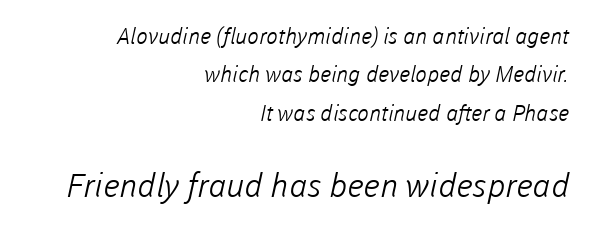
The image shows 33 px light sans-serif type; set right-aligned, line spacing 1.75x, normal letter spacing, not underlined; the second (bottom) block is 1.5x larger; low stroke contrast and a medium x-height.
